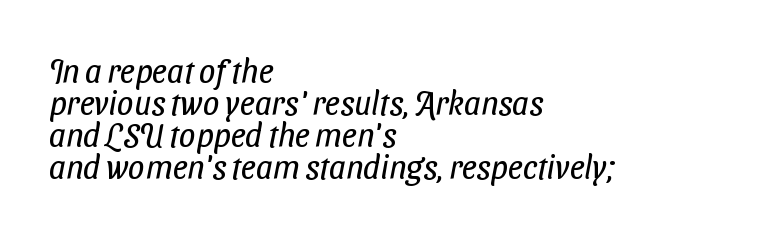
Just letters on the line, the space beneath them empty. Vertical spacing — tight. What kind of face is this? One without serifs — a sans. Bold? No — there's no thickening of the strokes. How are the letters spaced? Ordinarily, with no added tracking. Spacing verdict: proportional, widths tailored to each character.
